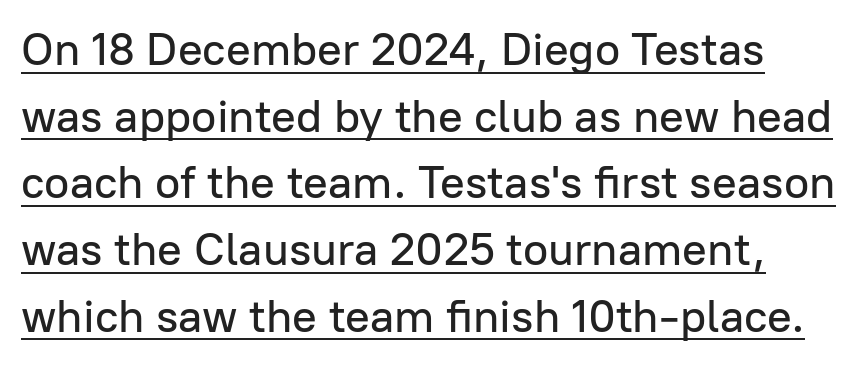
The vertical gap from one line to the next is medium. Posture: upright roman. The glyphs are accompanied by a horizontal stroke just below them. Varying glyph widths throughout — classic text-font behaviour. Font category for this specimen: sans-serif. Short note: letters normally spaced.
